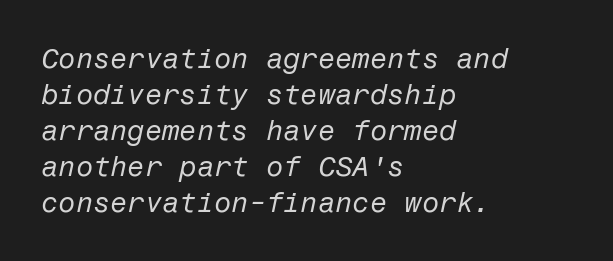
Would a proofreader flag this as italicized? Yes. Regarding leading, the lines here are spaced in the standard way. Check the space under the baseline: it is left empty. Each word holds together tightly as a unit, with standard inter-letter gaps.
